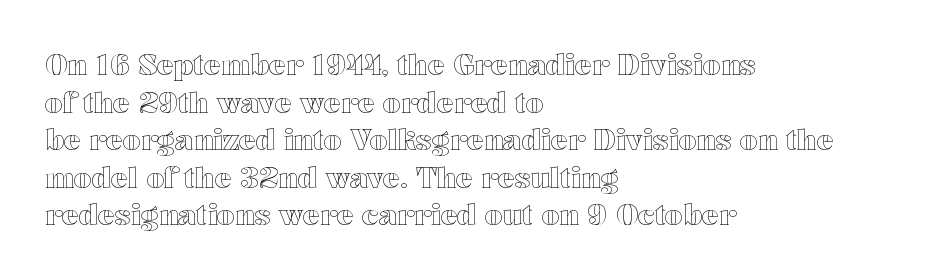
Is this a fixed-width face? No — the glyphs have proportional, varying widths. It's the straight-up-and-down kind of type. The compositor pushed each line to the left boundary. Short note: letters normally spaced.
